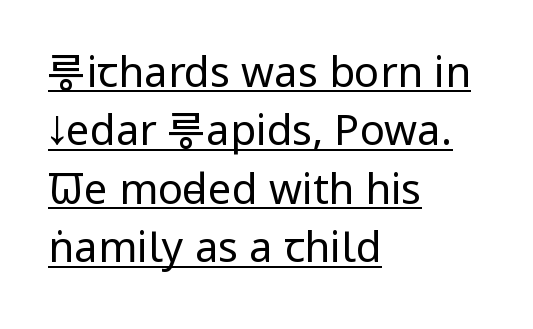
Does a line run under the words? Yes, clearly. Weight: regular or lighter. The vertical gap from one line to the next is medium. Compared with typical body copy, the letter spacing here is the same. Proportional: the letters do not fall into vertical columns.
